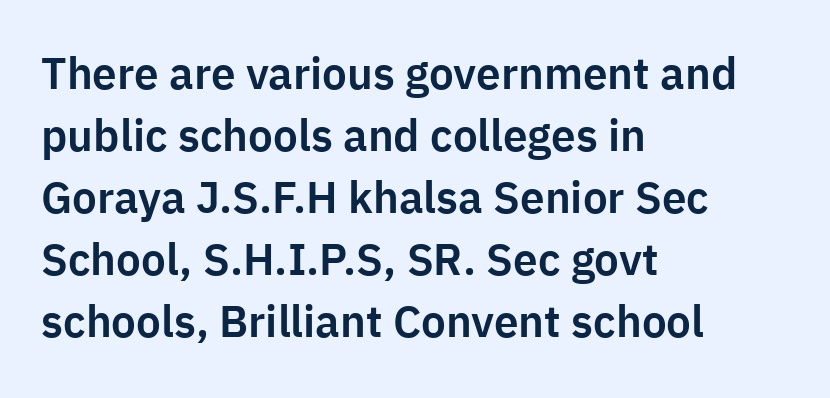
Students, note that the glyphs here touch the page at normal intervals. This is roman type, the default non-slanted kind. The designer left line spacing at the default. Each letter keeps its own natural width here, so spacing adapts to shape. The characters display no serif detailing; their extremities are plain.
